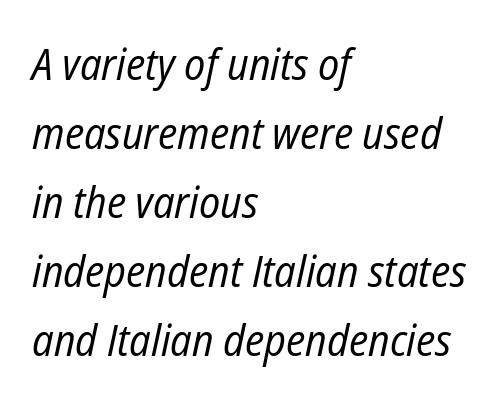
Q: Is the text bold? A: No.
Q: Is the text italic (slanted)? A: Yes, it leans right by about 12 degrees.
Q: Is the text underlined? A: No.
Q: How is the paragraph aligned? A: Left-aligned.
Q: Is the spacing between letters normal or unusually wide? A: Normal.
Q: Is the spacing between lines tight, normal or loose? A: Normal.
Q: Width (condensed, normal, or wide)? A: Condensed.
Q: Stroke contrast? A: Low.
Q: x-height? A: Medium.
Q: Monospaced? A: No.
